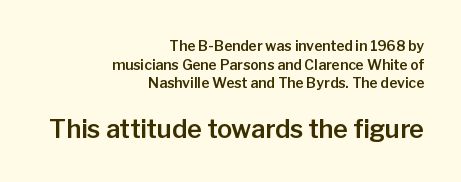
Q: Is the text italic (slanted)? A: No, it is upright.
Q: Is the text underlined? A: No.
Q: How is the paragraph aligned? A: Right-aligned.
Q: Is the spacing between letters normal or unusually wide? A: Normal.
Q: Is the spacing between lines tight, normal or loose? A: Normal.
Q: Which block of text is set in a larger size, the first (top) or the second (bottom)? A: The second (bottom) one.
